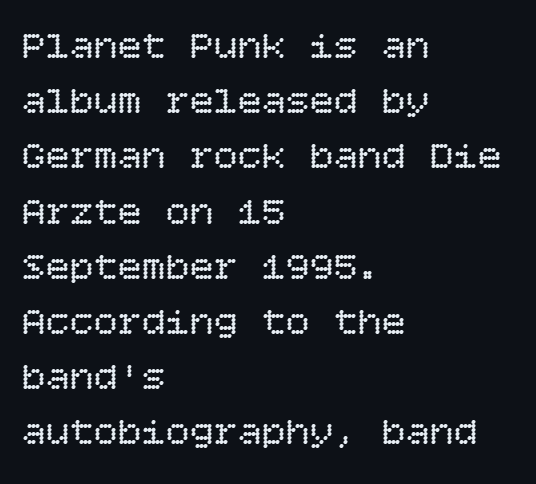
Q: Is the text bold? A: No.
Q: Is the text italic (slanted)? A: No, it is upright.
Q: Is the text underlined? A: No.
Q: How is the paragraph aligned? A: Left-aligned.
Q: Is the spacing between letters normal or unusually wide? A: Normal.
Q: Is the spacing between lines tight, normal or loose? A: Normal.
Q: Width (condensed, normal, or wide)? A: Normal.
Q: Stroke contrast? A: Low.
Q: x-height? A: Large.
